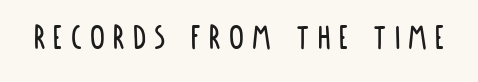
The image shows 37 px condensed sans-serif type, upright; set unusually wide letter spacing (+0.22 em), not underlined; low stroke contrast and a large x-height.
